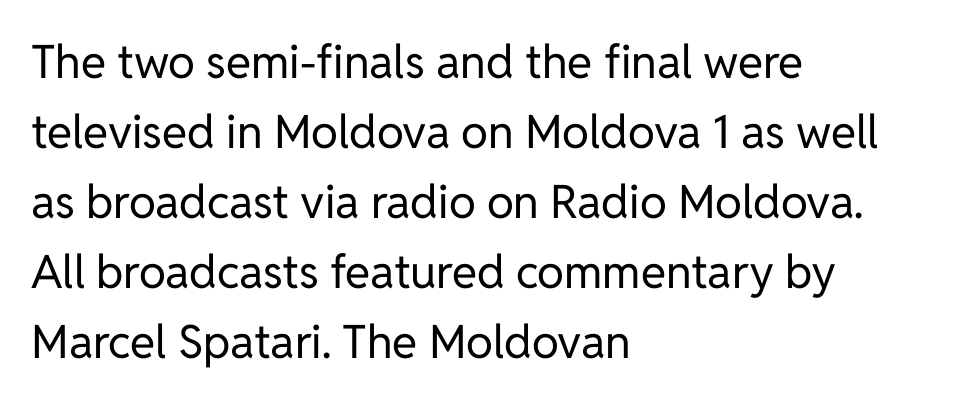
{"serif": "no", "italic": "no", "bold": "no", "weight": "regular", "width": "normal", "stroke_contrast": "low", "x_height": "medium", "monospaced": "no", "underline": "no", "align": "left", "line_spacing": "normal", "line_spacing_ratio": 1.52, "letter_spacing": "normal", "letter_spacing_em": 0.0, "glyph_px": 46}
